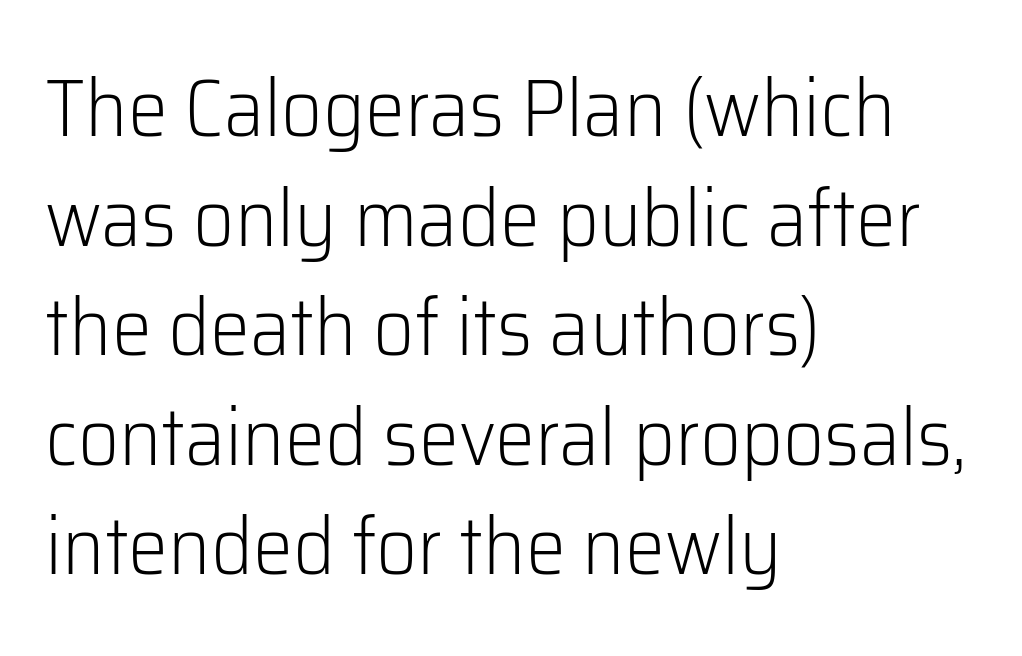
Q: Is the text bold? A: No.
Q: Is the text italic (slanted)? A: No, it is upright.
Q: Is the typeface a serif or a sans-serif typeface? A: Sans-serif.
Q: Is the text underlined? A: No.
Q: How is the paragraph aligned? A: Left-aligned.
Q: Is the spacing between letters normal or unusually wide? A: Normal.
Q: Is the spacing between lines tight, normal or loose? A: Normal.
Q: Width (condensed, normal, or wide)? A: Normal.
Q: Stroke contrast? A: Low.
Q: x-height? A: Medium.
Q: Monospaced? A: No.
